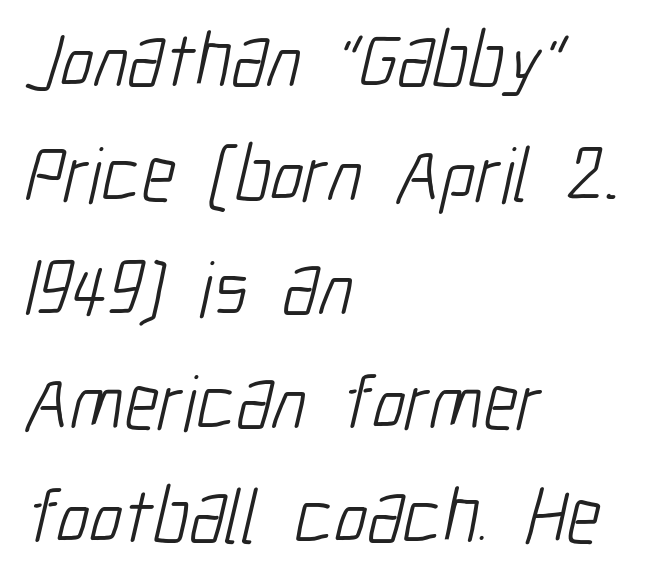
The image shows 78 px light, condensed sans-serif type; set left-aligned, normal line spacing (1.46x), normal letter spacing, not underlined; low stroke contrast and a medium x-height.
